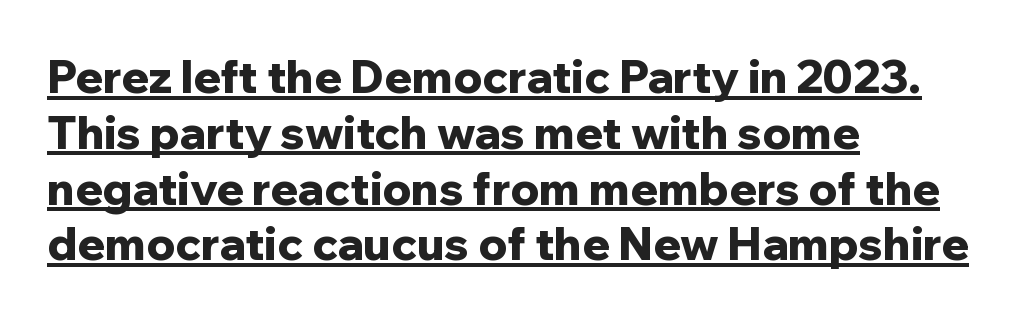
Characters follow at the spacing the type designer built in. A rule runs beneath these lines of type. The letters advance in unequal steps, a hallmark of proportional type. Nope, not italic — everything's standing straight. Pretty heavy lettering here — definitely bold. The typesetter chose a ragged-right arrangement here.
